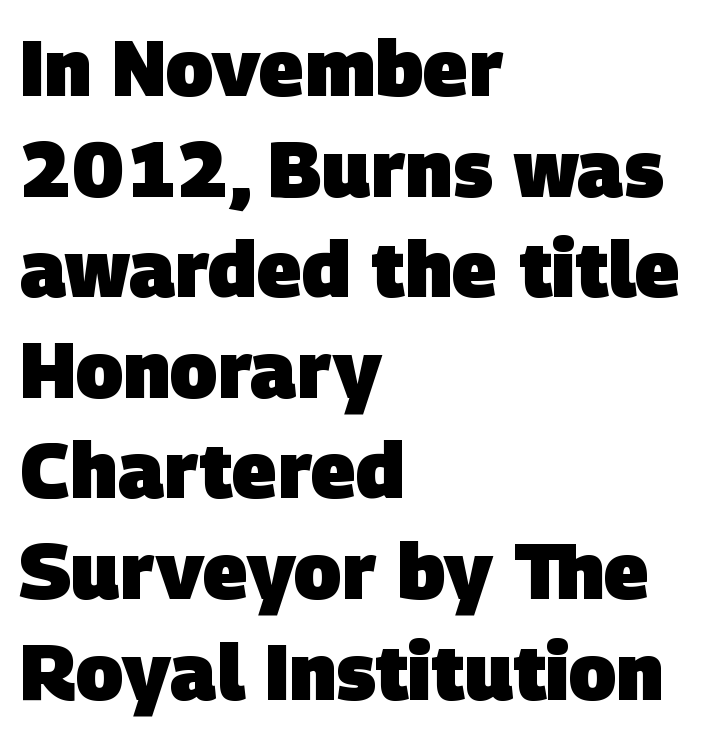
{"serif": "no", "bold": "yes", "weight": "heavy", "width": "normal", "stroke_contrast": "low", "x_height": "large", "monospaced": "no", "underline": "no", "align": "left", "line_spacing": "normal", "line_spacing_ratio": 1.29, "letter_spacing": "normal", "letter_spacing_em": 0.0, "glyph_px": 78}
